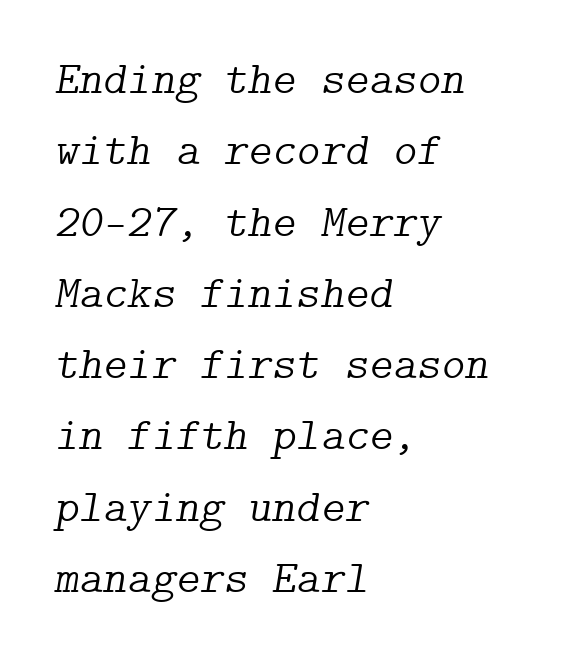
Q: Is the text bold? A: No.
Q: Is the text italic (slanted)? A: Yes, it leans right by about 9 degrees.
Q: Is the typeface a serif or a sans-serif typeface? A: Serif.
Q: Is the text underlined? A: No.
Q: How is the paragraph aligned? A: Left-aligned.
Q: Is the spacing between letters normal or unusually wide? A: Normal.
Q: Is the spacing between lines tight, normal or loose? A: Normal.
Q: Width (condensed, normal, or wide)? A: Normal.
Q: Stroke contrast? A: Low.
Q: x-height? A: Medium.
